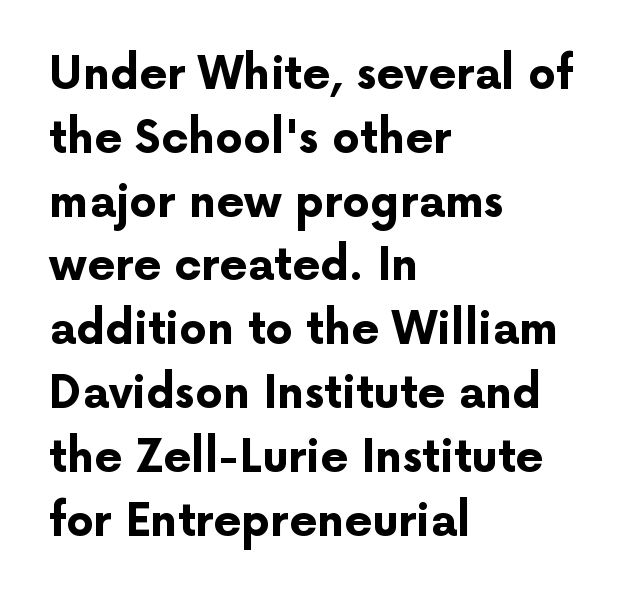
The image shows 44 px bold sans-serif type, upright; set left-aligned, normal line spacing (1.45x), normal letter spacing, not underlined; low stroke contrast and a medium x-height.
